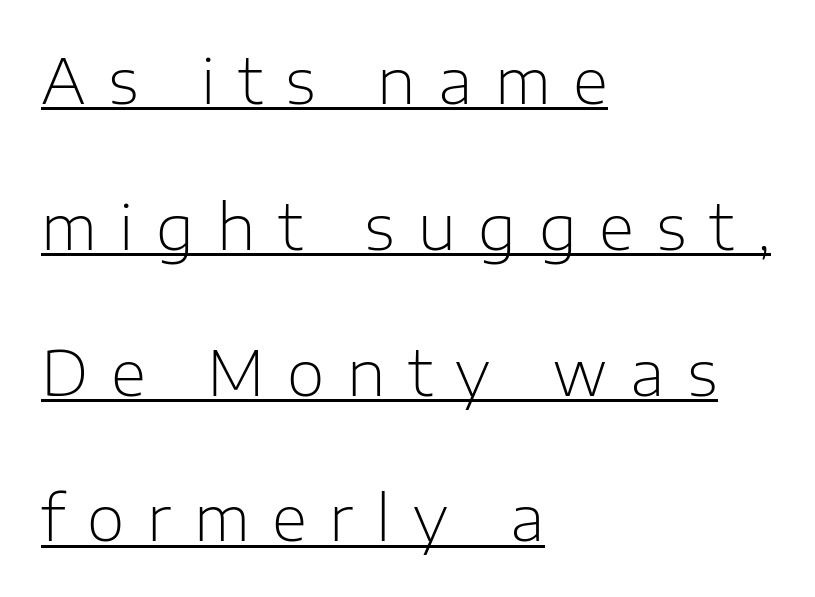
The image shows 61 px light sans-serif type, upright; set left-aligned, loose line spacing (2.39x), unusually wide letter spacing (+0.37 em), underlined; low stroke contrast and a medium x-height.
